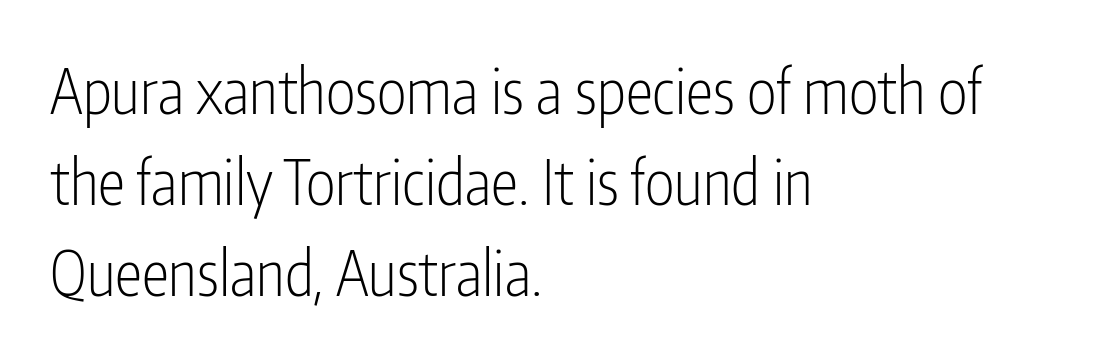
The image shows 62 px light, condensed sans-serif type, upright; set left-aligned, normal line spacing (1.47x), normal letter spacing, not underlined; low stroke contrast and a medium x-height.
